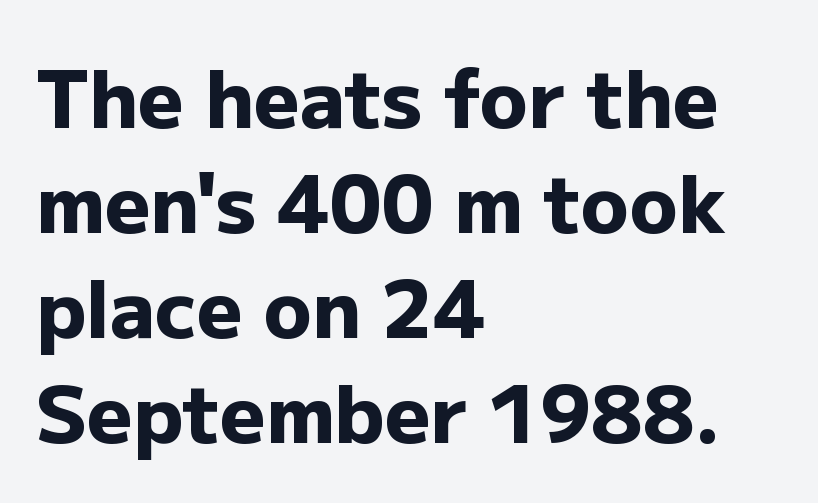
Q: Is the text bold? A: Yes.
Q: Is the text italic (slanted)? A: No, it is upright.
Q: Is the typeface a serif or a sans-serif typeface? A: Sans-serif.
Q: Is the text underlined? A: No.
Q: How is the paragraph aligned? A: Left-aligned.
Q: Is the spacing between letters normal or unusually wide? A: Normal.
Q: Is the spacing between lines tight, normal or loose? A: Normal.
Q: Width (condensed, normal, or wide)? A: Normal.
Q: Stroke contrast? A: Low.
Q: x-height? A: Medium.
Q: Monospaced? A: No.
